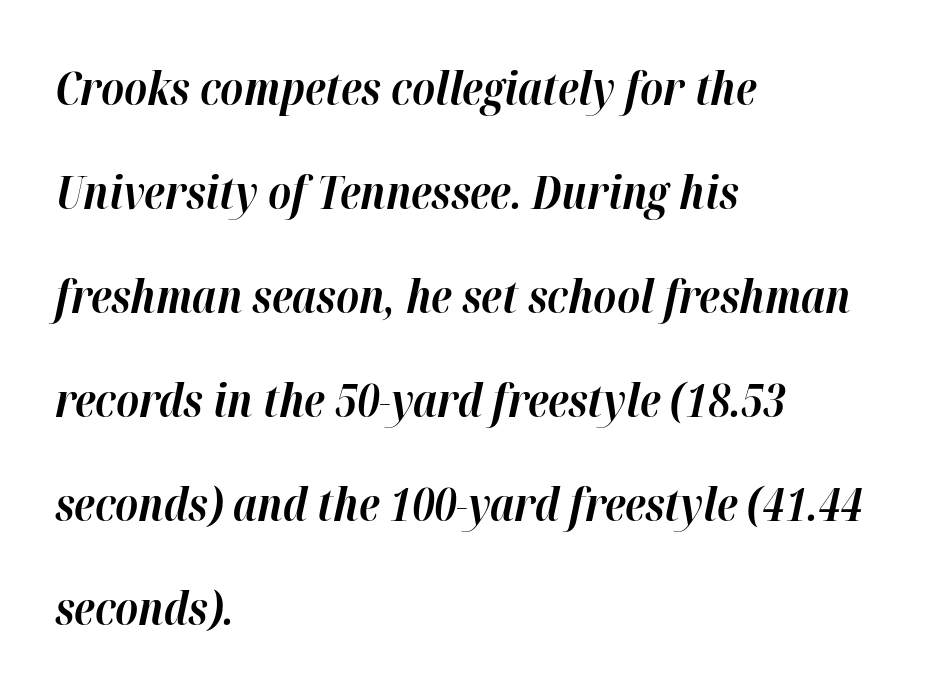
{"italic": "yes", "lean": "right", "slant_degrees": 12, "bold": "yes", "weight": "bold", "width": "normal", "stroke_contrast": "high", "x_height": "medium", "monospaced": "no", "underline": "no", "align": "left", "line_spacing": "loose", "line_spacing_ratio": 2.26, "letter_spacing": "normal", "letter_spacing_em": 0.0, "glyph_px": 46}
